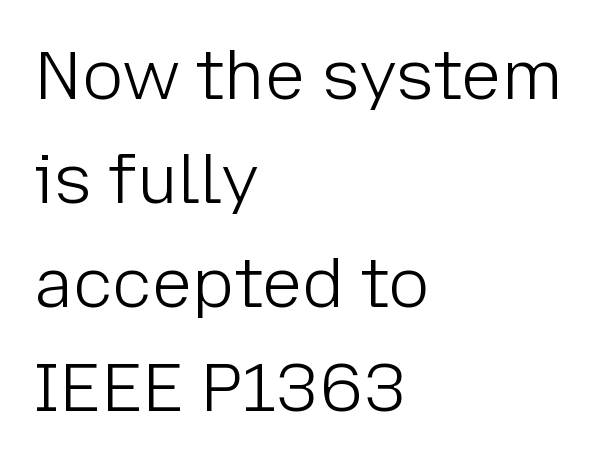
Q: Is the text bold? A: No.
Q: Is the text italic (slanted)? A: No, it is upright.
Q: Is the typeface a serif or a sans-serif typeface? A: Sans-serif.
Q: Is the text underlined? A: No.
Q: How is the paragraph aligned? A: Left-aligned.
Q: Is the spacing between letters normal or unusually wide? A: Normal.
Q: Is the spacing between lines tight, normal or loose? A: Normal.
Q: Width (condensed, normal, or wide)? A: Normal.
Q: Stroke contrast? A: Low.
Q: x-height? A: Medium.
Q: Monospaced? A: No.
